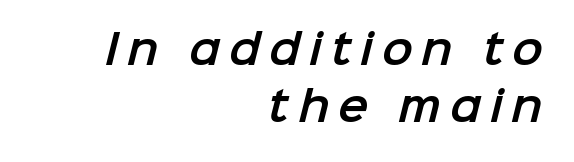
Font category for this specimen: sans-serif. Words float on clear page, feet unadorned. Honestly, the row spacing looks completely unremarkable. The rendering uses natural spacing where letterforms have individual widths. In terms of letterspacing, this is a distinctly airy, spread setting.
